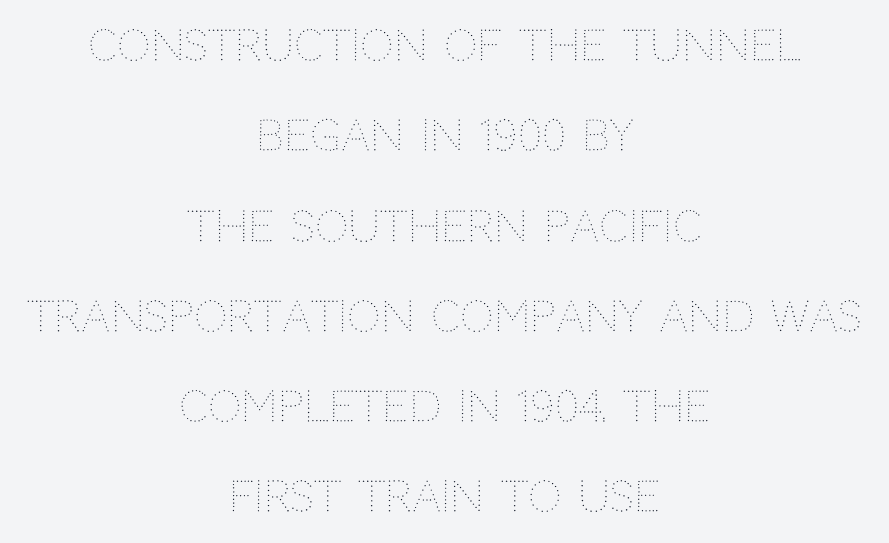
{"italic": "no", "bold": "no", "weight": "thin", "width": "normal", "stroke_contrast": "medium", "x_height": "large", "monospaced": "no", "underline": "no", "align": "center", "line_spacing": "loose", "line_spacing_ratio": 2.15, "letter_spacing": "normal", "letter_spacing_em": 0.0, "glyph_px": 42}
